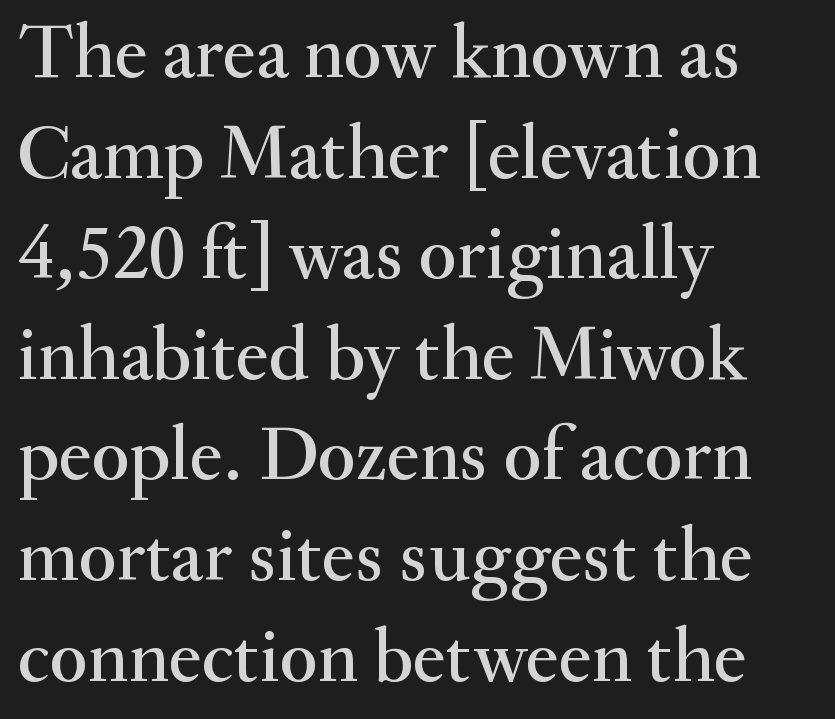
These lines stack with their left ends in a neat column. Think of a printed novel: that variable character pitch is what you see here. This sample uses an upright cut, with every glyph sitting square on the baseline. Letters rest on an invisible, unmarked baseline. Honestly, the letter spacing is just normal — you wouldn't notice it. If you measured baseline to baseline, you'd find a middling distance.
